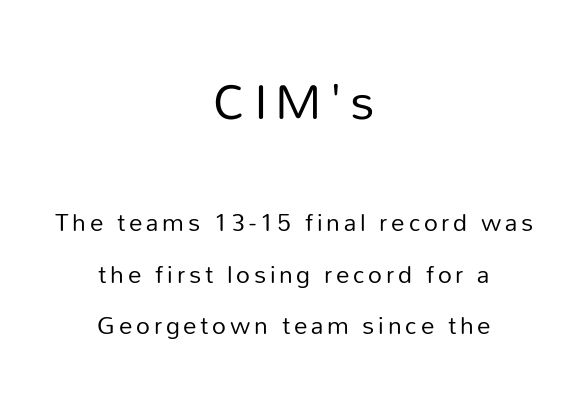
{"serif": "no", "italic": "no", "bold": "no", "weight": "regular", "width": "normal", "stroke_contrast": "low", "x_height": "medium", "monospaced": "no", "underline": "no", "align": "center", "line_spacing": "loose", "line_spacing_ratio": 1.91, "larger_block": "first", "size_ratio": 2.0, "glyph_px": 54}
